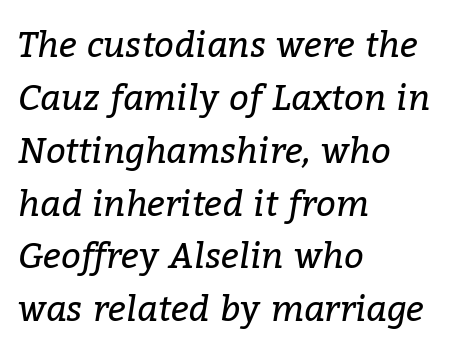
The image shows 35 px regular-weight serif type, italic (leaning right); set left-aligned, normal line spacing (1.51x), normal letter spacing, not underlined; low stroke contrast and a medium x-height.
